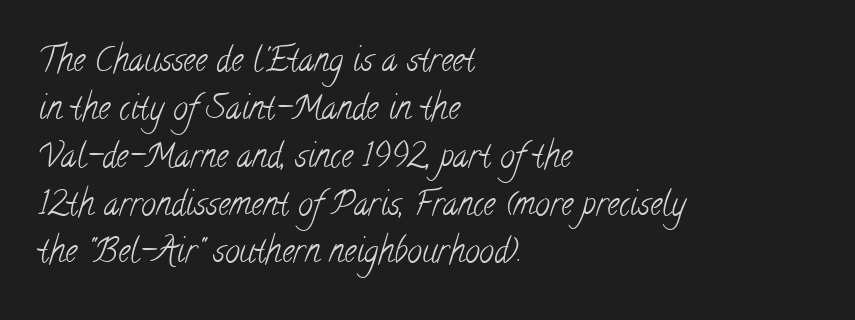
The tracking reads as untouched default to a designer's eye. Only glyphs here, with clear space below each row. These lines stack with their left ends in a neat column. Character widths vary here, with narrow letters taking less room than wide ones. Does the type have serifs? Yes, each stem ends in a small foot.
